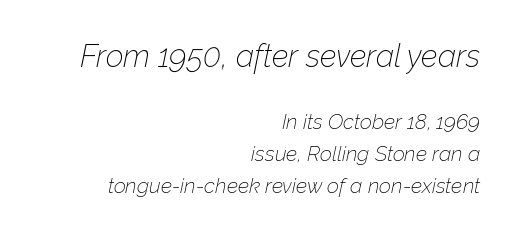
A flush-right, rag-left setting is used for this passage. The rendering applies a slant to the glyphs. Just letters on the line, the space beneath them empty. You could not count columns in this text — the font is proportionally spaced. Inter-character spacing is left at the font's built-in metrics.
